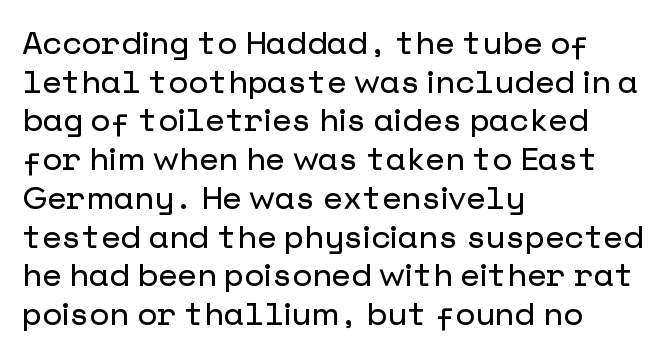
Unlike italic type, these characters show no tilt at all. Nobody touched the tracking dial on this one. The baseline area is clear. Alignment: flush left.
